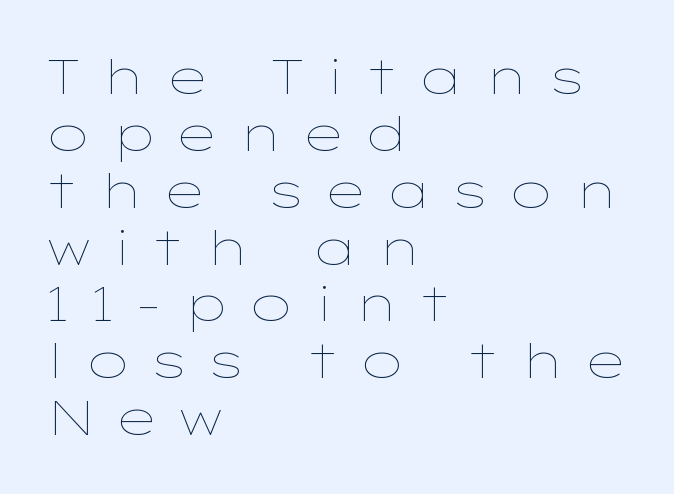
The letters are spread apart with noticeably loose tracking. A bare baseline throughout the passage. Reading down the block, your eye returns to a fixed left position each line. These lines are rendered in a variable-pitch font. The letters look calm and open, with moderate or lighter stems.
